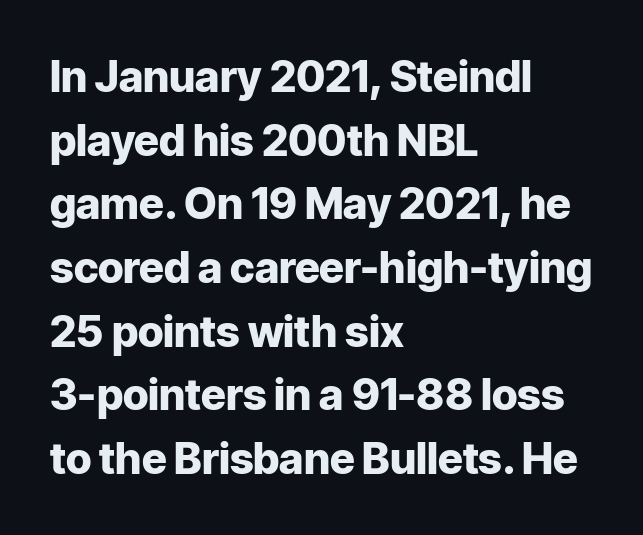
Heavy, bold letterforms. You could not count columns in this text — the font is proportionally spaced. Nobody drew a line under any word here. To sum up the face: it is a sans, with no serifs.
